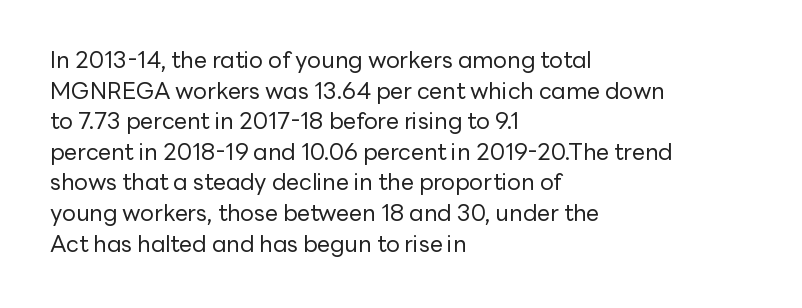
Q: Is the text bold? A: No.
Q: Is the text italic (slanted)? A: No, it is upright.
Q: Is the text underlined? A: No.
Q: How is the paragraph aligned? A: Left-aligned.
Q: Is the spacing between letters normal or unusually wide? A: Normal.
Q: Is the spacing between lines tight, normal or loose? A: Normal.
